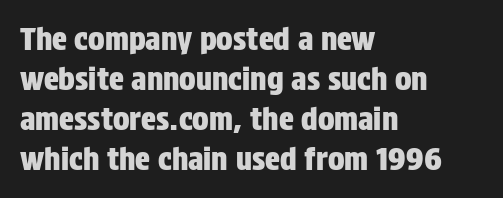
Q: Is the text italic (slanted)? A: No, it is upright.
Q: Is the typeface a serif or a sans-serif typeface? A: Sans-serif.
Q: Is the text underlined? A: No.
Q: How is the paragraph aligned? A: Left-aligned.
Q: Is the spacing between letters normal or unusually wide? A: Normal.
Q: Is the spacing between lines tight, normal or loose? A: Normal.
Q: Width (condensed, normal, or wide)? A: Condensed.
Q: Stroke contrast? A: Low.
Q: x-height? A: Large.
Q: Monospaced? A: No.
